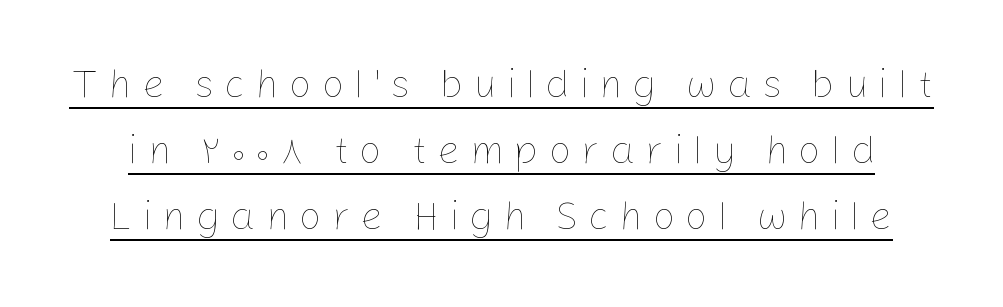
Q: Is the text bold? A: No.
Q: Is the text italic (slanted)? A: No, it is upright.
Q: Is the text underlined? A: Yes.
Q: Is the spacing between letters normal or unusually wide? A: Unusually wide.
Q: Is the spacing between lines tight, normal or loose? A: Normal.
Q: Width (condensed, normal, or wide)? A: Normal.
Q: Stroke contrast? A: Low.
Q: x-height? A: Medium.
Q: Monospaced? A: No.
